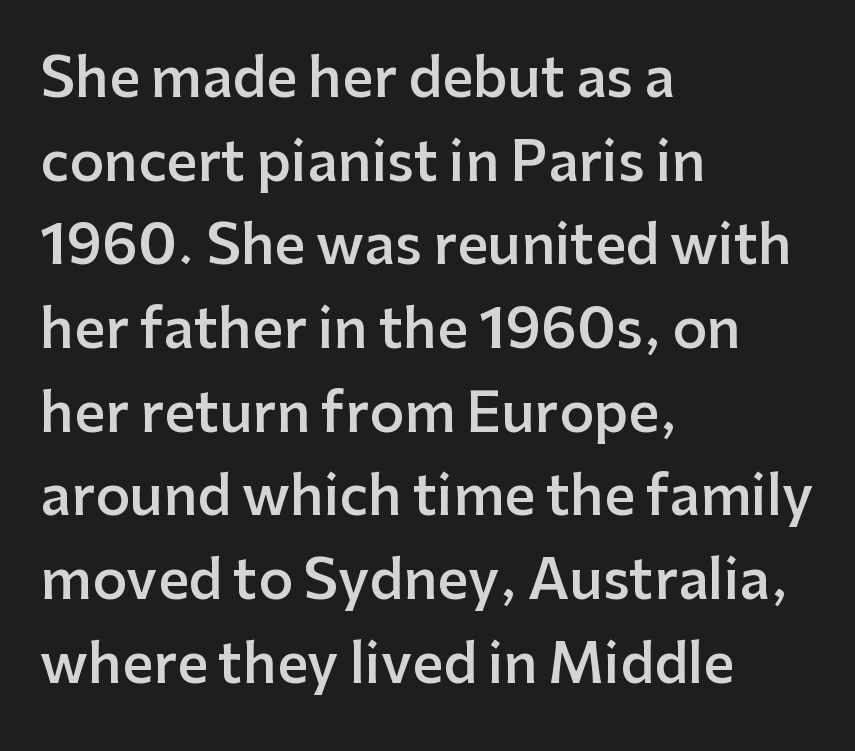
Q: Is the text bold? A: Semi-bold.
Q: Is the text italic (slanted)? A: No, it is upright.
Q: Is the typeface a serif or a sans-serif typeface? A: Sans-serif.
Q: Is the text underlined? A: No.
Q: How is the paragraph aligned? A: Left-aligned.
Q: Is the spacing between letters normal or unusually wide? A: Normal.
Q: Is the spacing between lines tight, normal or loose? A: Normal.
Q: Width (condensed, normal, or wide)? A: Normal.
Q: Stroke contrast? A: Low.
Q: x-height? A: Medium.
Q: Monospaced? A: No.
